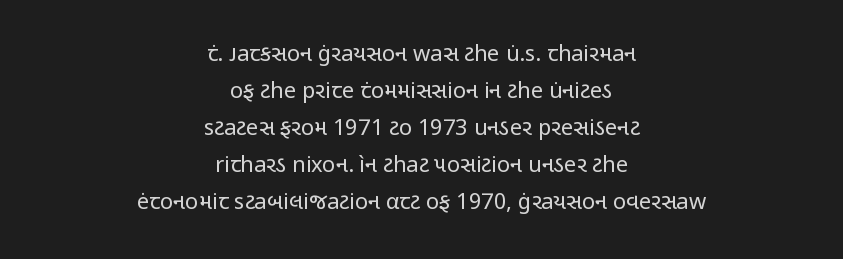
{"italic": "no", "bold": "no", "underline": "no", "align": "center", "line_spacing": "normal", "line_spacing_ratio": 1.68, "letter_spacing": "normal", "letter_spacing_em": 0.0, "glyph_px": 22}
